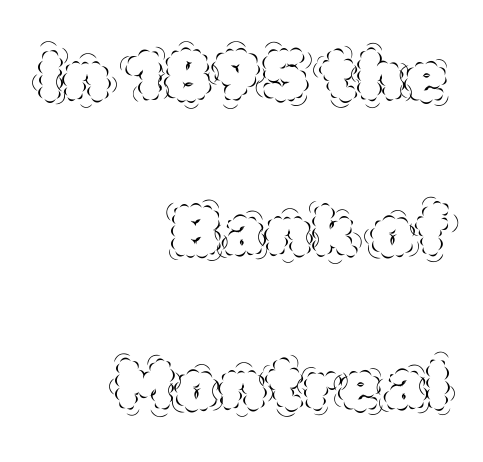
Q: Is the text bold? A: No.
Q: Is the text italic (slanted)? A: No, it is upright.
Q: Is the text underlined? A: No.
Q: How is the paragraph aligned? A: Right-aligned.
Q: Is the spacing between letters normal or unusually wide? A: Normal.
Q: Is the spacing between lines tight, normal or loose? A: Loose.
Q: Width (condensed, normal, or wide)? A: Normal.
Q: x-height? A: Large.
Q: Monospaced? A: No.
